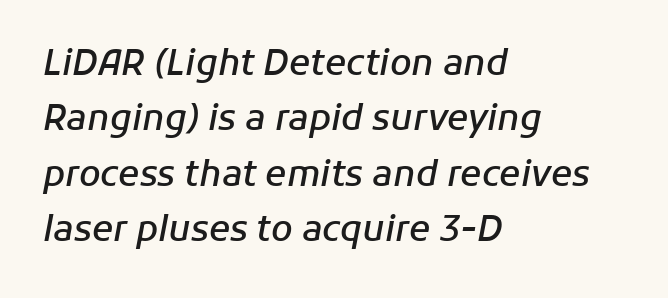
The image shows 35 px semibold type, italic (leaning right); set left-aligned, normal line spacing (1.58x), normal letter spacing, not underlined; low stroke contrast and a medium x-height.
